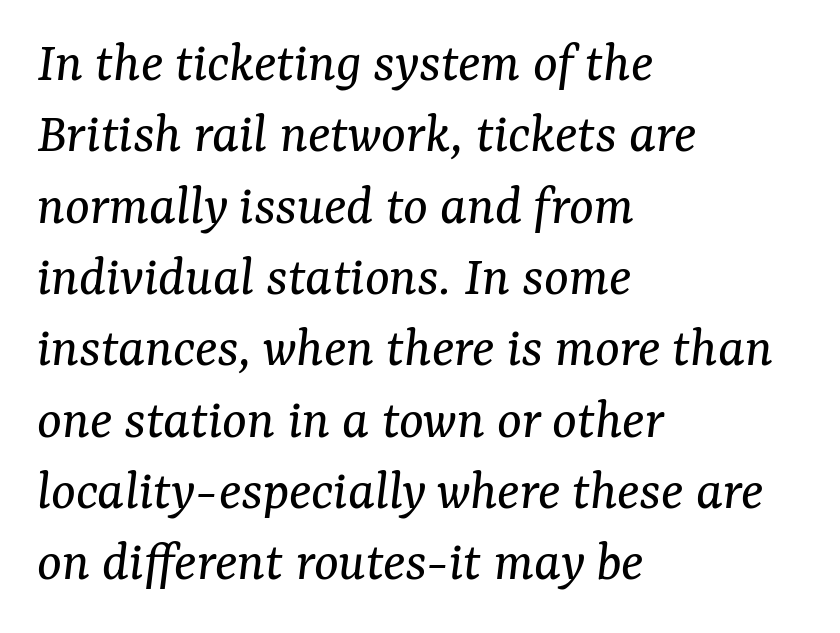
Q: Is the text bold? A: No.
Q: Is the text italic (slanted)? A: Yes, it leans right by about 7 degrees.
Q: Is the typeface a serif or a sans-serif typeface? A: Serif.
Q: Is the text underlined? A: No.
Q: How is the paragraph aligned? A: Left-aligned.
Q: Is the spacing between letters normal or unusually wide? A: Normal.
Q: Width (condensed, normal, or wide)? A: Normal.
Q: Stroke contrast? A: Medium.
Q: x-height? A: Medium.
Q: Monospaced? A: No.
